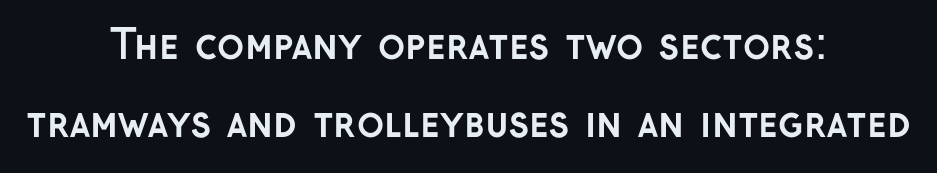
The image shows 40 px semibold sans-serif type, upright; set centered, loose line spacing (1.96x), normal letter spacing, not underlined; low stroke contrast and a medium x-height.
